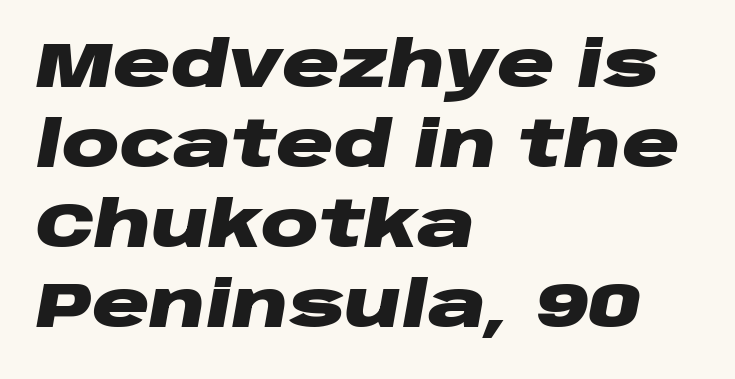
{"italic": "yes", "lean": "right", "slant_degrees": 10, "bold": "yes", "weight": "heavy", "width": "wide", "stroke_contrast": "low", "x_height": "large", "monospaced": "no", "underline": "no", "align": "left", "line_spacing": "normal", "line_spacing_ratio": 1.25, "letter_spacing": "normal", "letter_spacing_em": 0.0, "glyph_px": 64}
